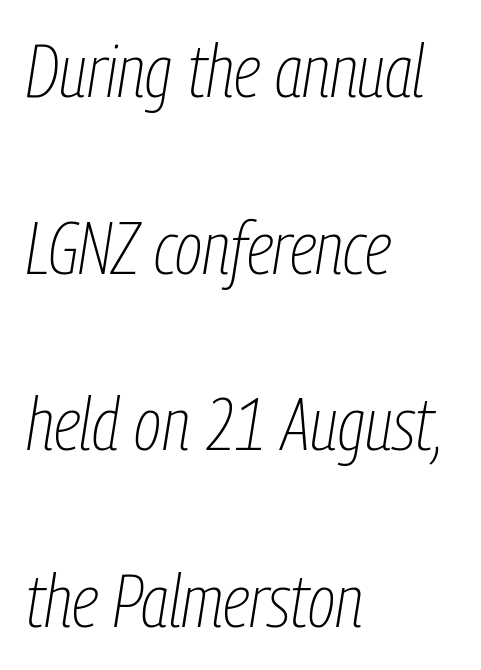
Q: Is the text bold? A: No.
Q: Is the text italic (slanted)? A: Yes, it leans right by about 9 degrees.
Q: Is the text underlined? A: No.
Q: How is the paragraph aligned? A: Left-aligned.
Q: Is the spacing between letters normal or unusually wide? A: Normal.
Q: Is the spacing between lines tight, normal or loose? A: Loose.
Q: Width (condensed, normal, or wide)? A: Condensed.
Q: Stroke contrast? A: Low.
Q: x-height? A: Medium.
Q: Monospaced? A: No.
